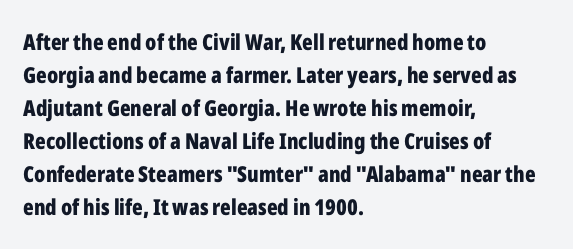
You'd pick this weight for a headline — it's a proper bold. The lettering holds an erect, upright posture throughout. Glance below the letters and you will spot only blank space. Layout note: lines flush left. Characters follow at the spacing the type designer built in. These lines sit exactly where default settings would place them.
